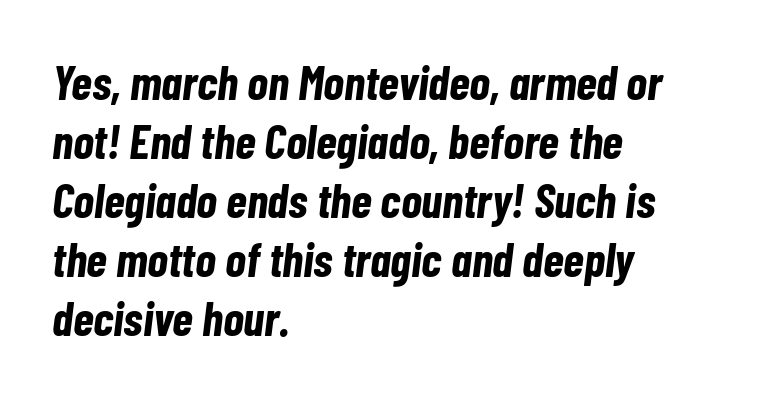
The image shows 48 px bold, condensed type, italic (leaning right); set left-aligned, line spacing 1.23x, normal letter spacing, not underlined; low stroke contrast and a medium x-height.
